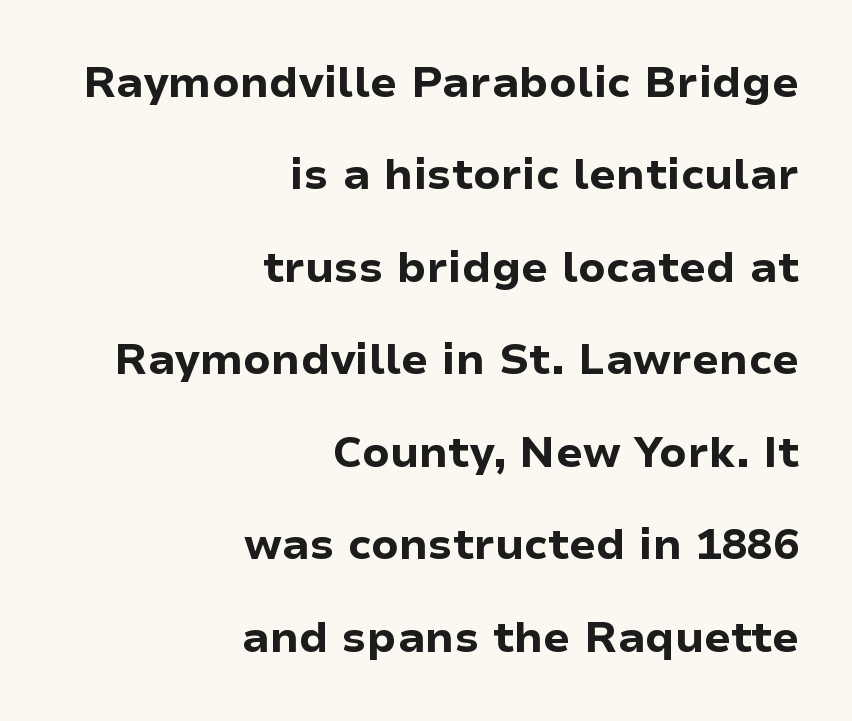
The image shows 43 px bold sans-serif type, upright; set right-aligned, loose line spacing (2.15x), normal letter spacing, not underlined; low stroke contrast and a medium x-height.
